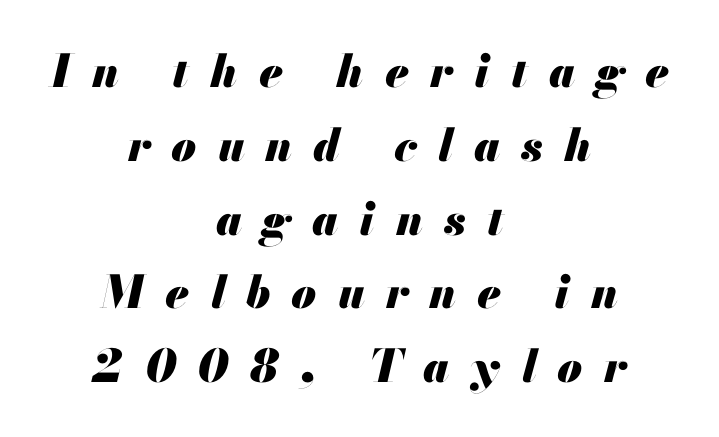
The passage shown is typed in a proportional face where columns would drift. Between one letter and the next there's a generous, obvious gap. Rule under the text: the space is simply empty. Is the type bold? Yes — the strokes are clearly thick and heavy. The letters are slanted; this is an italic face.
